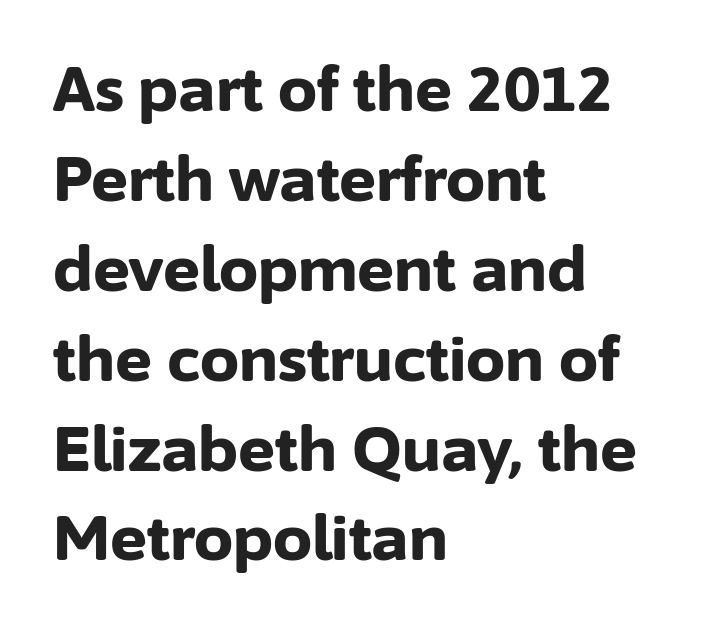
{"serif": "no", "italic": "no", "bold": "yes", "weight": "bold", "width": "normal", "stroke_contrast": "low", "x_height": "medium", "monospaced": "no", "underline": "no", "align": "left", "line_spacing": "normal", "line_spacing_ratio": 1.45, "letter_spacing": "normal", "letter_spacing_em": 0.0, "glyph_px": 62}
